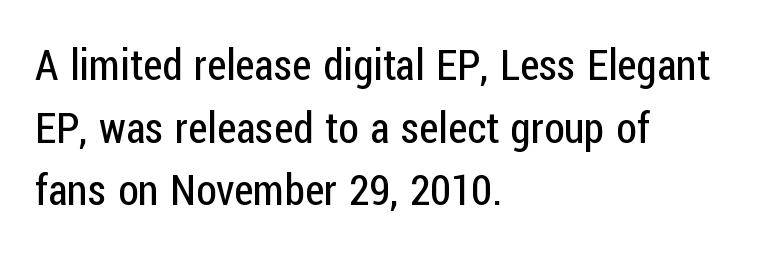
Q: Is the text bold? A: No.
Q: Is the text italic (slanted)? A: No, it is upright.
Q: Is the typeface a serif or a sans-serif typeface? A: Sans-serif.
Q: Is the text underlined? A: No.
Q: How is the paragraph aligned? A: Left-aligned.
Q: Is the spacing between letters normal or unusually wide? A: Normal.
Q: Is the spacing between lines tight, normal or loose? A: Normal.
Q: Width (condensed, normal, or wide)? A: Condensed.
Q: Stroke contrast? A: Low.
Q: x-height? A: Medium.
Q: Monospaced? A: No.
